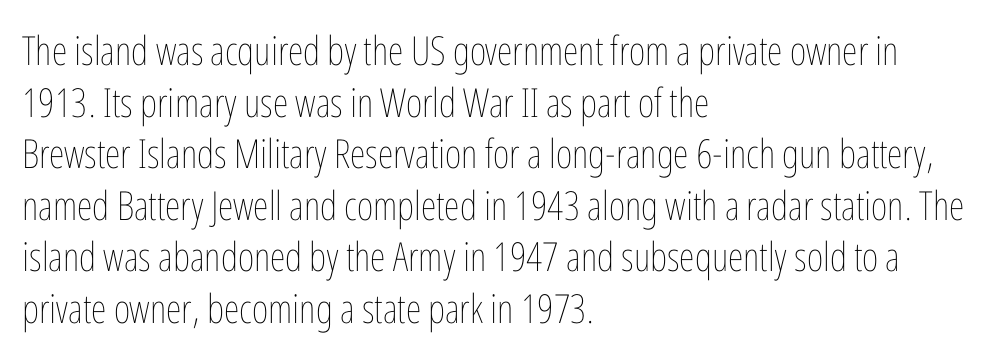
Q: Is the text bold? A: No.
Q: Is the text italic (slanted)? A: No, it is upright.
Q: Is the text underlined? A: No.
Q: How is the paragraph aligned? A: Left-aligned.
Q: Is the spacing between letters normal or unusually wide? A: Normal.
Q: Is the spacing between lines tight, normal or loose? A: Normal.
Q: Width (condensed, normal, or wide)? A: Condensed.
Q: Stroke contrast? A: Low.
Q: x-height? A: Medium.
Q: Monospaced? A: No.
